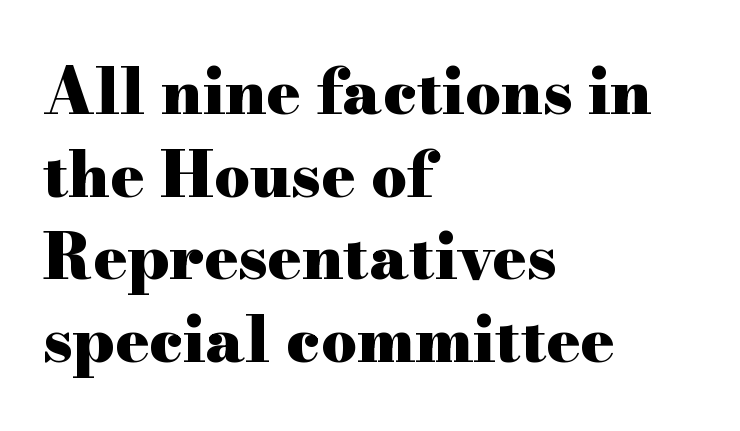
The image shows 63 px heavy, wide serif type, upright; set left-aligned, normal line spacing (1.31x), normal letter spacing, not underlined; high stroke contrast and a small x-height.
